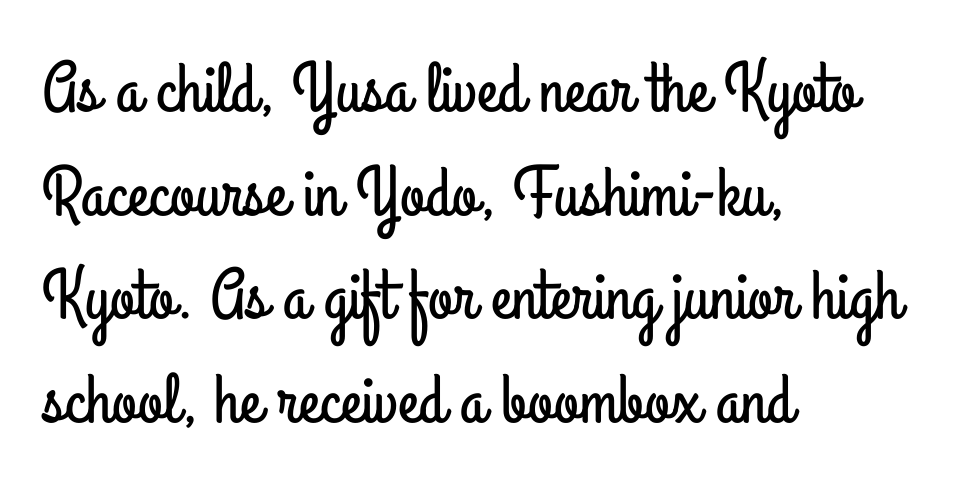
The image shows 71 px condensed sans-serif type, upright; set left-aligned, normal line spacing (1.46x), normal letter spacing, not underlined; low stroke contrast and a small x-height.
